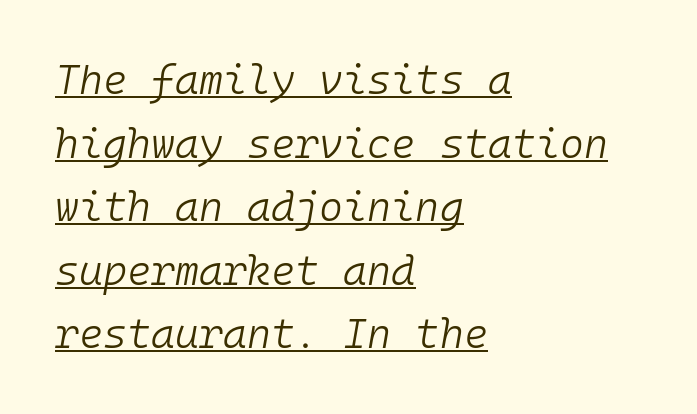
Q: Is the text bold? A: No.
Q: Is the text italic (slanted)? A: Yes, it leans right by about 10 degrees.
Q: Is the text underlined? A: Yes.
Q: How is the paragraph aligned? A: Left-aligned.
Q: Is the spacing between letters normal or unusually wide? A: Normal.
Q: Is the spacing between lines tight, normal or loose? A: Normal.
Q: Width (condensed, normal, or wide)? A: Normal.
Q: Stroke contrast? A: Low.
Q: x-height? A: Medium.
Q: Monospaced? A: Yes.
